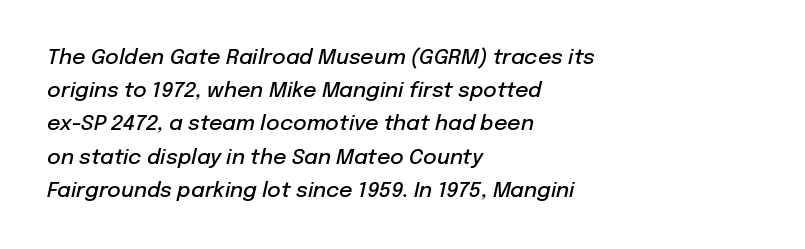
{"italic": "yes", "lean": "right", "slant_degrees": 12, "bold": "semi", "underline": "no", "align": "left", "line_spacing": "normal", "line_spacing_ratio": 1.58, "letter_spacing": "normal", "letter_spacing_em": 0.0, "glyph_px": 21}
